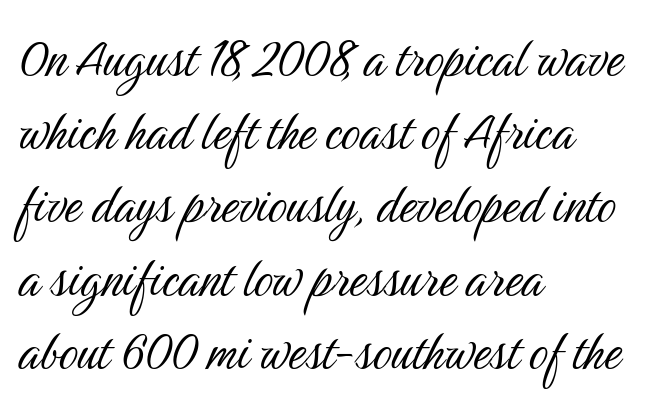
Inter-character spacing is left at the font's built-in metrics. Vertical stems look standard width or narrower in stroke. The baseline area is clear.
